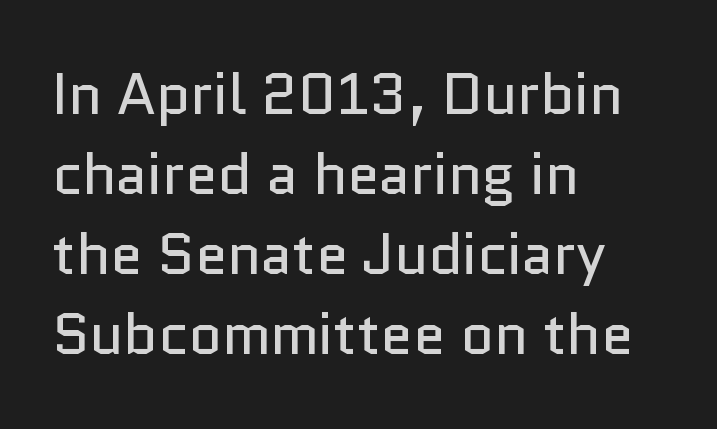
Q: Is the text bold? A: No.
Q: Is the text italic (slanted)? A: No, it is upright.
Q: Is the typeface a serif or a sans-serif typeface? A: Sans-serif.
Q: Is the text underlined? A: No.
Q: How is the paragraph aligned? A: Left-aligned.
Q: Is the spacing between letters normal or unusually wide? A: Normal.
Q: Is the spacing between lines tight, normal or loose? A: Normal.
Q: Width (condensed, normal, or wide)? A: Normal.
Q: Stroke contrast? A: Low.
Q: x-height? A: Medium.
Q: Monospaced? A: No.
